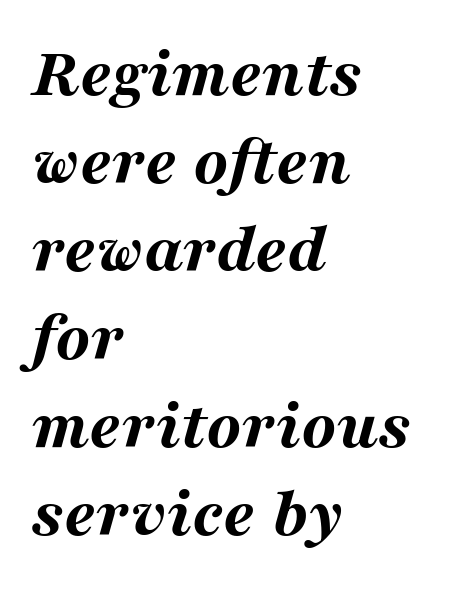
The image shows 71 px bold, wide type, italic (leaning right); set left-aligned, line spacing 1.24x, normal letter spacing, not underlined; medium stroke contrast and a medium x-height.
